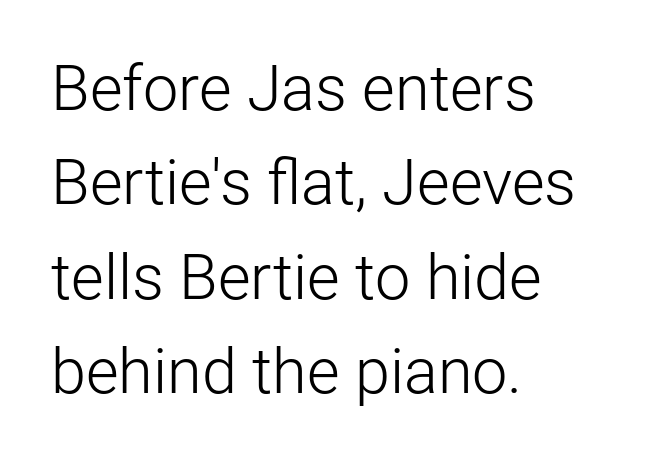
Q: Is the text bold? A: No.
Q: Is the text italic (slanted)? A: No, it is upright.
Q: Is the typeface a serif or a sans-serif typeface? A: Sans-serif.
Q: Is the text underlined? A: No.
Q: How is the paragraph aligned? A: Left-aligned.
Q: Is the spacing between letters normal or unusually wide? A: Normal.
Q: Is the spacing between lines tight, normal or loose? A: Normal.
Q: Width (condensed, normal, or wide)? A: Normal.
Q: Stroke contrast? A: Low.
Q: x-height? A: Medium.
Q: Monospaced? A: No.
